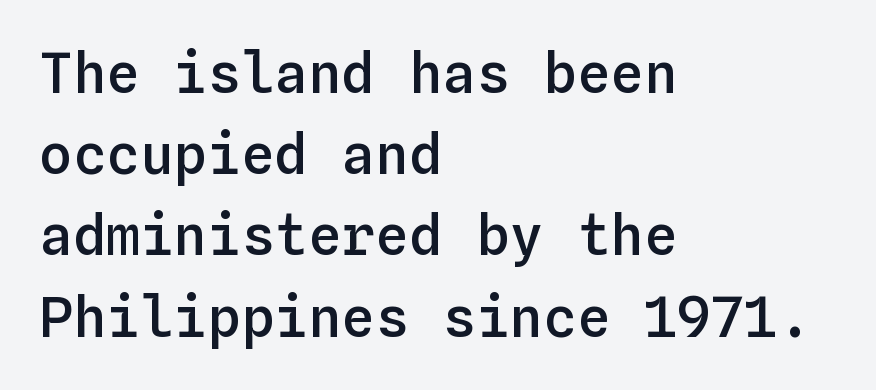
{"italic": "no", "bold": "semi", "weight": "semibold", "width": "normal", "stroke_contrast": "low", "x_height": "medium", "monospaced": "yes", "underline": "no", "align": "left", "line_spacing": "normal", "line_spacing_ratio": 1.45, "letter_spacing": "normal", "letter_spacing_em": 0.0, "glyph_px": 56}
